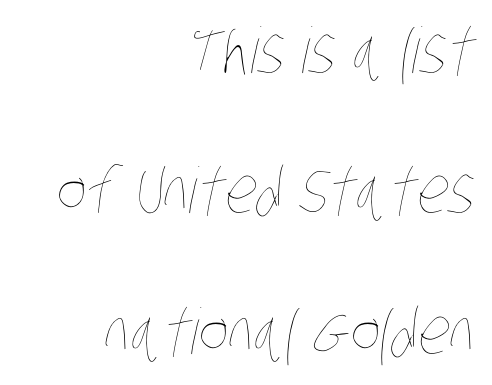
{"bold": "no", "weight": "thin", "width": "condensed", "stroke_contrast": "low", "x_height": "large", "monospaced": "no", "underline": "no", "align": "right", "line_spacing": "loose", "line_spacing_ratio": 2.23, "letter_spacing": "normal", "letter_spacing_em": 0.0, "glyph_px": 63}
